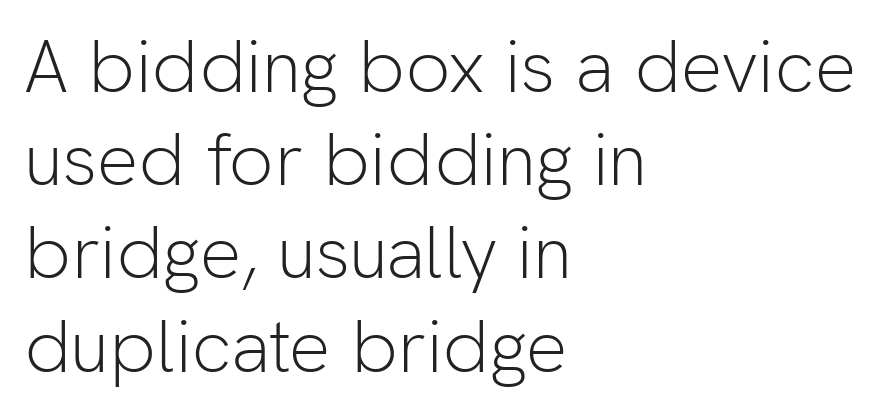
Q: Is the text bold? A: No.
Q: Is the text italic (slanted)? A: No, it is upright.
Q: Is the typeface a serif or a sans-serif typeface? A: Sans-serif.
Q: Is the text underlined? A: No.
Q: How is the paragraph aligned? A: Left-aligned.
Q: Is the spacing between letters normal or unusually wide? A: Normal.
Q: Is the spacing between lines tight, normal or loose? A: Normal.
Q: Width (condensed, normal, or wide)? A: Normal.
Q: Stroke contrast? A: Low.
Q: x-height? A: Medium.
Q: Monospaced? A: No.
